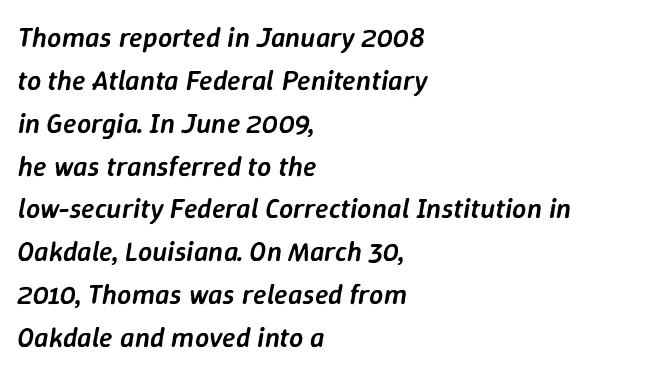
The image shows 28 px semibold type, italic (leaning right); set left-aligned, normal line spacing (1.53x), normal letter spacing, not underlined; low stroke contrast and a medium x-height.
